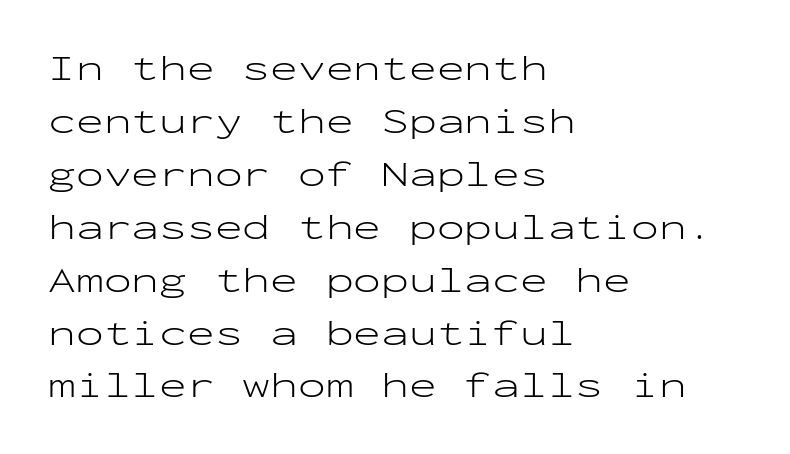
This rendering employs a face without finishing strokes, i.e., a sans-serif. The designer left line spacing at the default. Letters rest on an invisible, unmarked baseline. In terms of posture, this sample is upright. Vertical stems look standard width or narrower in stroke.
